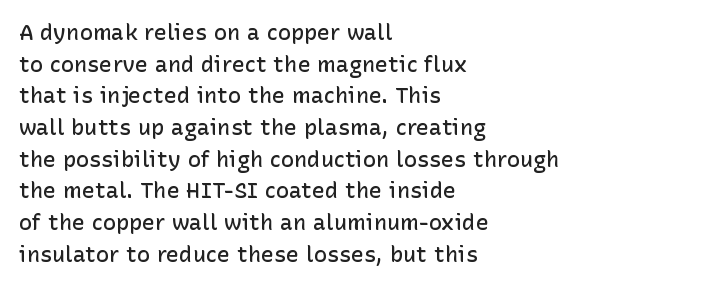
The image shows 22 px text type, upright; set left-aligned, normal line spacing (1.44x), normal letter spacing, not underlined.
